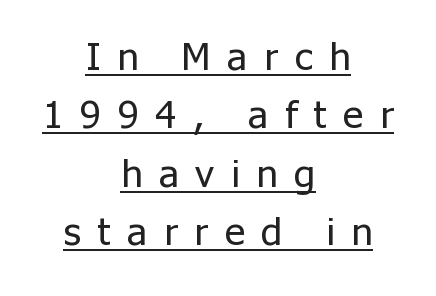
The image shows 39 px regular-weight sans-serif type, upright; set centered, normal line spacing (1.5x), unusually wide letter spacing (+0.43 em), underlined; low stroke contrast and a medium x-height.
